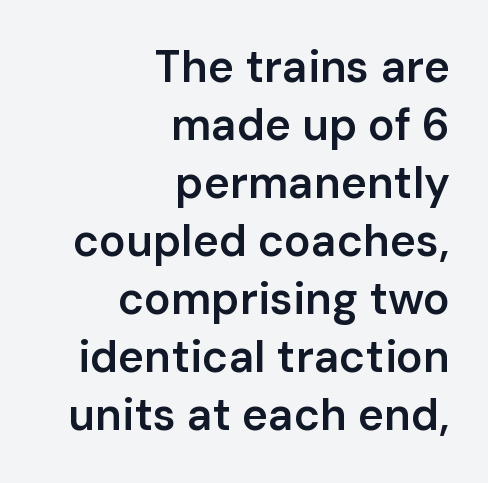
In terms of weight, the rendering is demibold, just under bold. The designer left line spacing at the default. It's the straight-up-and-down kind of type. A clean baseline with only descenders dipping below it.
